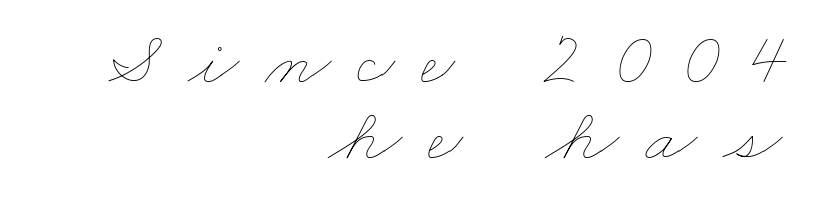
Q: Is the text bold? A: No.
Q: Is the text underlined? A: No.
Q: How is the paragraph aligned? A: Right-aligned.
Q: Is the spacing between letters normal or unusually wide? A: Unusually wide.
Q: Is the spacing between lines tight, normal or loose? A: Tight.
Q: Width (condensed, normal, or wide)? A: Wide.
Q: Stroke contrast? A: Low.
Q: x-height? A: Small.
Q: Monospaced? A: No.
